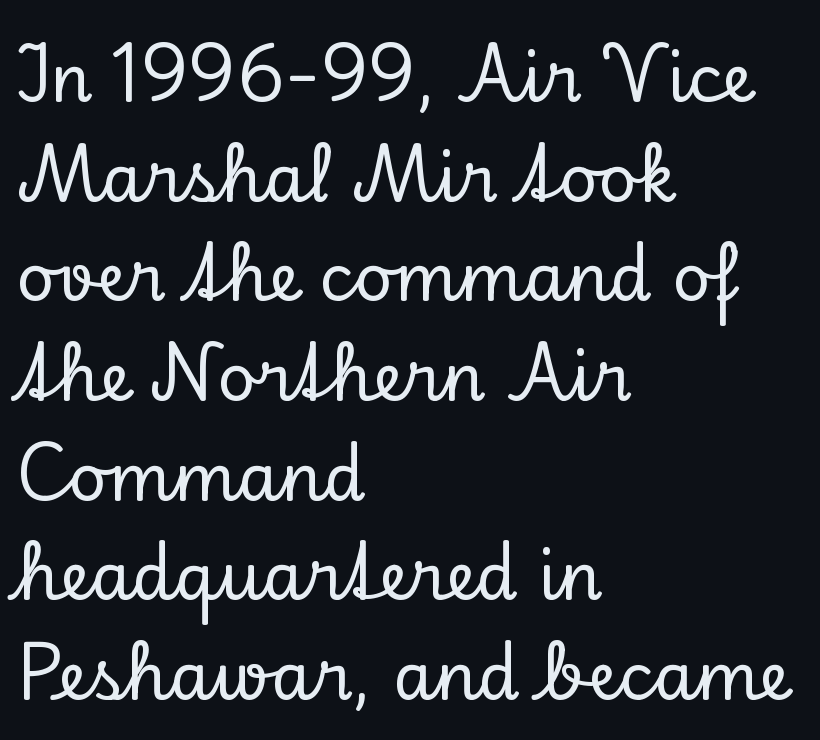
The image shows 66 px text type, upright; set left-aligned, normal line spacing (1.51x), normal letter spacing, not underlined; low stroke contrast and a small x-height.
